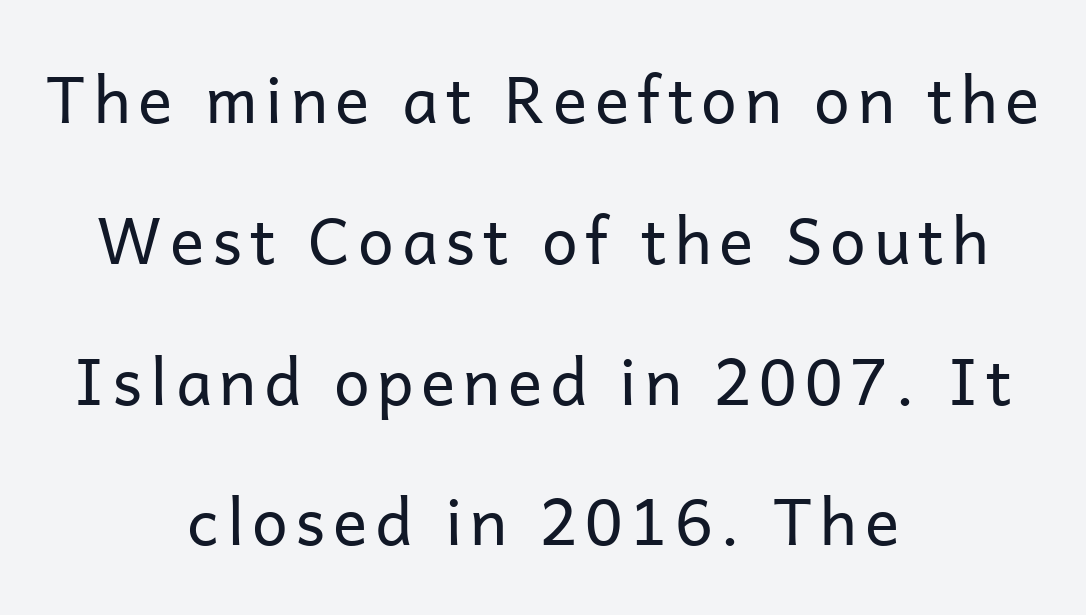
Grotesque or geometric, the face here clearly has no serifs. Weight: in the light-to-regular range. Notice how the passage keeps no hard edge, just a central spine. It's the straight-up-and-down kind of type. Proportional: the letters do not fall into vertical columns. Quick note: interline space is abundant.
